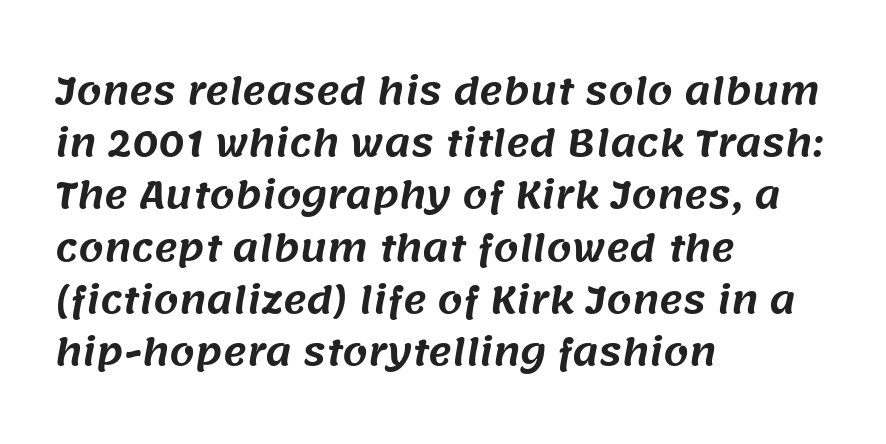
{"serif": "no", "width": "normal", "stroke_contrast": "medium", "x_height": "large", "monospaced": "no", "underline": "no", "align": "left", "line_spacing": "normal", "line_spacing_ratio": 1.45, "letter_spacing": "normal", "letter_spacing_em": 0.0, "glyph_px": 36}
